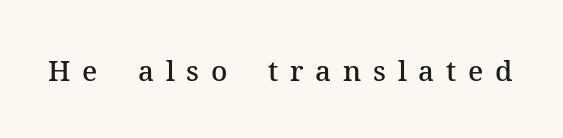
A fair bit of extra ink — the face is semibold, not bold. In terms of letterform style, serifs are clearly present. Short note: letters widely spaced. Ordinary non-slanted type is in use. Descenders are the only things crossing below the line. Looks like regular typesetting: each glyph gets only the width it needs.
